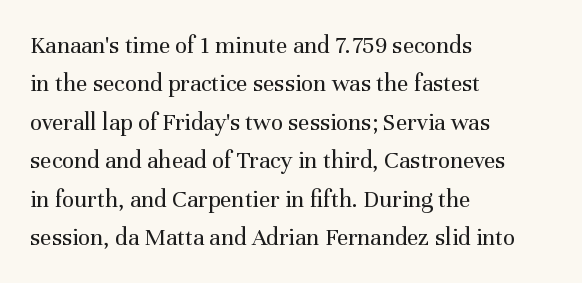
{"italic": "no", "bold": "no", "underline": "no", "align": "left", "line_spacing": "normal", "line_spacing_ratio": 1.54, "letter_spacing": "normal", "letter_spacing_em": 0.0, "glyph_px": 25}
